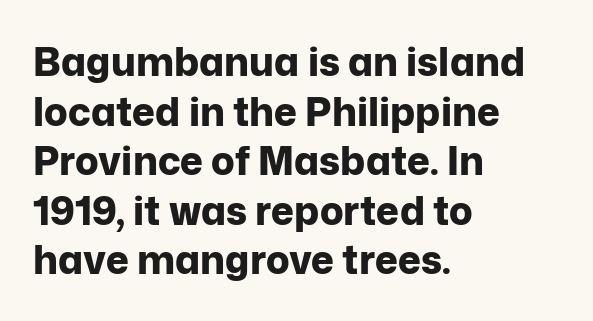
{"serif": "no", "italic": "no", "bold": "yes", "weight": "bold", "width": "normal", "stroke_contrast": "low", "x_height": "medium", "monospaced": "no", "underline": "no", "align": "left", "line_spacing": "normal", "line_spacing_ratio": 1.27, "letter_spacing": "normal", "letter_spacing_em": 0.0, "glyph_px": 39}
